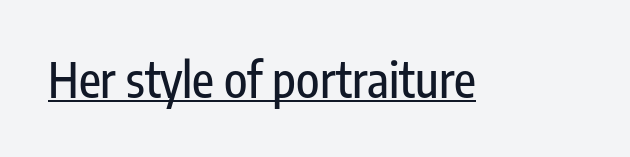
{"serif": "no", "italic": "no", "width": "condensed", "stroke_contrast": "low", "x_height": "medium", "monospaced": "no", "underline": "yes", "letter_spacing": "normal", "letter_spacing_em": 0.0, "glyph_px": 48}
